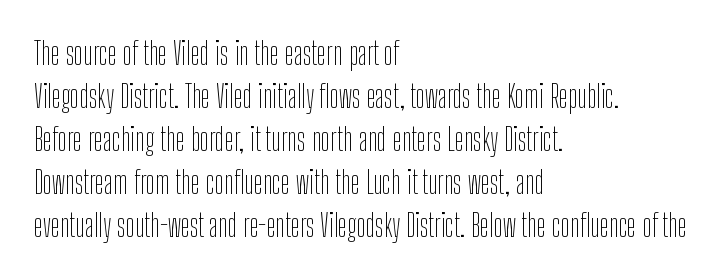
{"serif": "no", "italic": "no", "bold": "no", "weight": "thin", "width": "condensed", "stroke_contrast": "low", "x_height": "medium", "monospaced": "no", "underline": "no", "align": "left", "line_spacing": "normal", "line_spacing_ratio": 1.39, "letter_spacing": "normal", "letter_spacing_em": 0.0, "glyph_px": 31}
